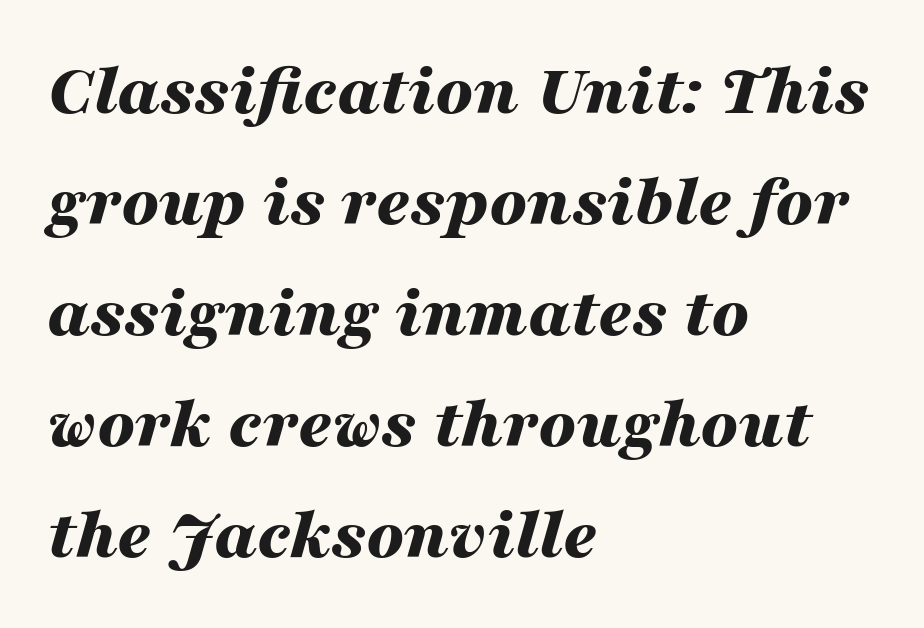
The image shows 74 px bold, wide type, italic (leaning right); set left-aligned, normal line spacing (1.5x), normal letter spacing, not underlined; medium stroke contrast and a medium x-height.
